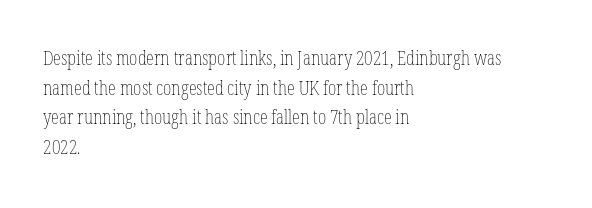
{"italic": "no", "bold": "no", "underline": "no", "align": "left", "line_spacing": "normal", "line_spacing_ratio": 1.48, "letter_spacing": "normal", "letter_spacing_em": 0.0, "glyph_px": 20}
